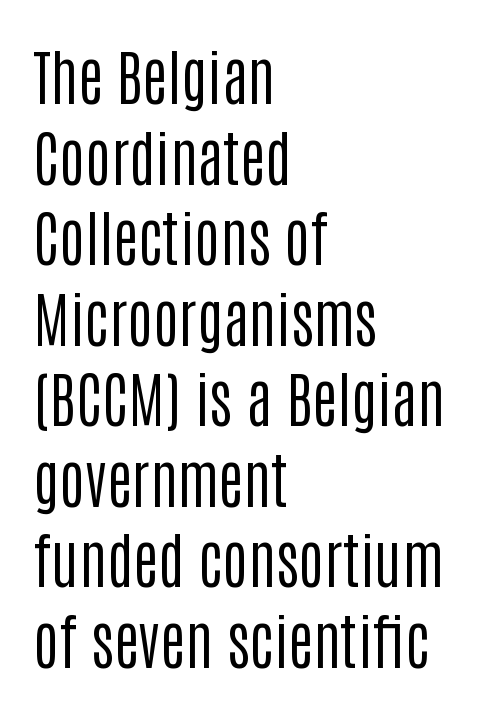
Q: Is the text bold? A: No.
Q: Is the text italic (slanted)? A: No, it is upright.
Q: Is the typeface a serif or a sans-serif typeface? A: Sans-serif.
Q: Is the text underlined? A: No.
Q: How is the paragraph aligned? A: Left-aligned.
Q: Is the spacing between letters normal or unusually wide? A: Normal.
Q: Is the spacing between lines tight, normal or loose? A: Normal.
Q: Width (condensed, normal, or wide)? A: Condensed.
Q: Stroke contrast? A: Low.
Q: x-height? A: Large.
Q: Monospaced? A: No.
